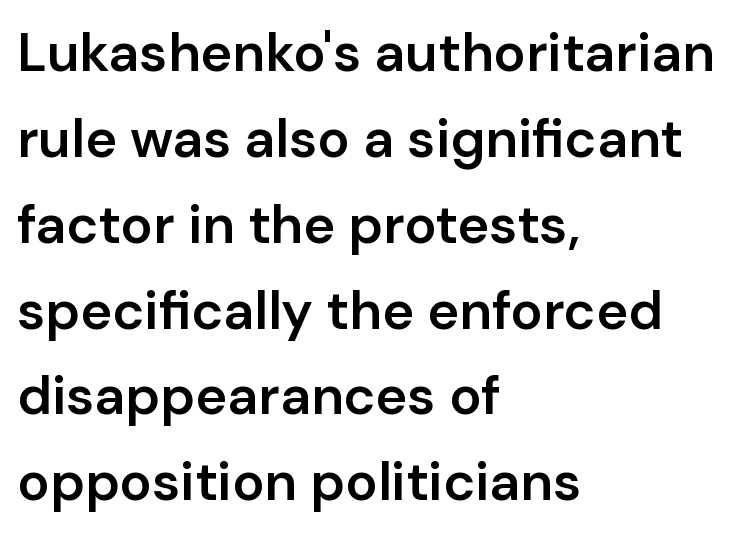
Q: Is the text bold? A: Semi-bold.
Q: Is the text italic (slanted)? A: No, it is upright.
Q: Is the typeface a serif or a sans-serif typeface? A: Sans-serif.
Q: Is the text underlined? A: No.
Q: How is the paragraph aligned? A: Left-aligned.
Q: Is the spacing between letters normal or unusually wide? A: Normal.
Q: Is the spacing between lines tight, normal or loose? A: Normal.
Q: Width (condensed, normal, or wide)? A: Normal.
Q: Stroke contrast? A: Low.
Q: x-height? A: Medium.
Q: Monospaced? A: No.
